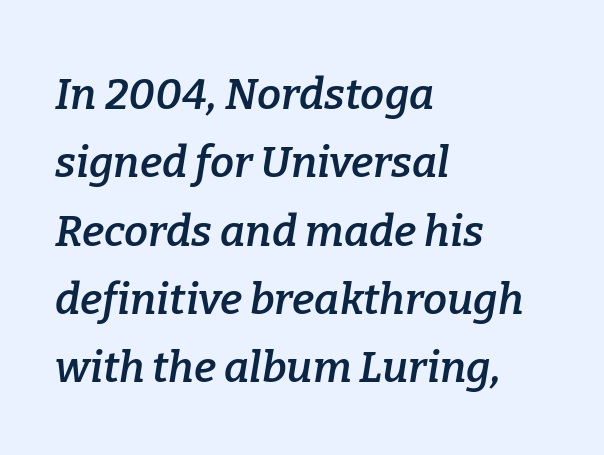
Slanted lettering throughout. The typesetter chose a ragged-right arrangement here. Stems and bowls a touch heavier than normal — semibold. Stroke terminals: seriffed.
